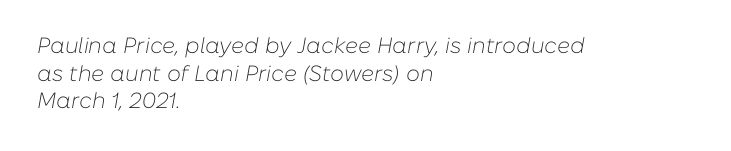
Descenders are the only things crossing below the line. Every row of glyphs begins at an identical x-position on the left. The letterforms sit at book weight or below. The tracking reads as untouched default to a designer's eye. In terms of leading, this rendering sits right in the middle.
